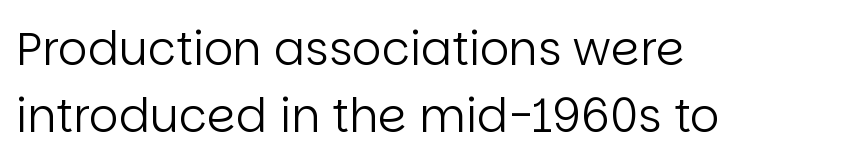
{"serif": "no", "italic": "no", "bold": "no", "weight": "regular", "width": "normal", "stroke_contrast": "low", "x_height": "large", "monospaced": "no", "underline": "no", "align": "left", "line_spacing": "normal", "line_spacing_ratio": 1.45, "letter_spacing": "normal", "letter_spacing_em": 0.0, "glyph_px": 46}
